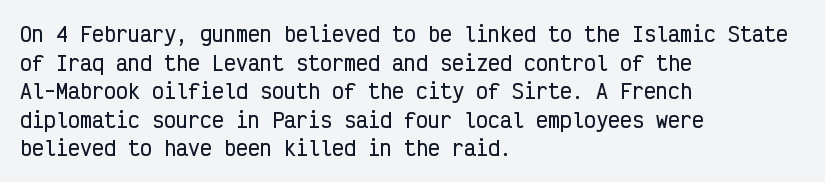
Q: Is the text italic (slanted)? A: No, it is upright.
Q: Is the text underlined? A: No.
Q: How is the paragraph aligned? A: Left-aligned.
Q: Is the spacing between letters normal or unusually wide? A: Normal.
Q: Is the spacing between lines tight, normal or loose? A: Normal.
